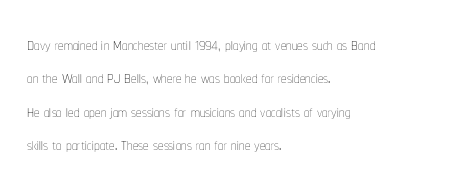
The image shows 22 px text type, upright; set left-aligned, normal line spacing (1.52x), normal letter spacing, not underlined.
